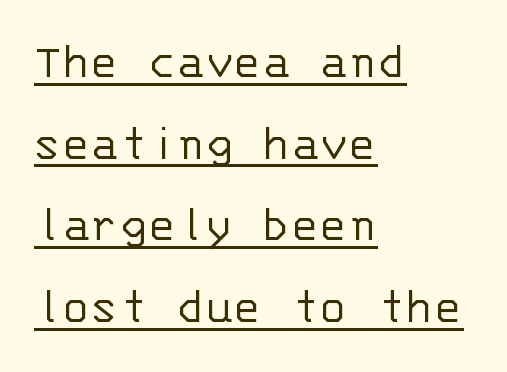
Horizontal bands of white between lines are of average thickness. Spacing between characters is what you'd get straight out of the box. Vertical stems look standard width or narrower in stroke. Do the characters align in a grid? Yes, the font is monospaced. Alignment: flush left. This sample carries an underscore along the baseline area.
